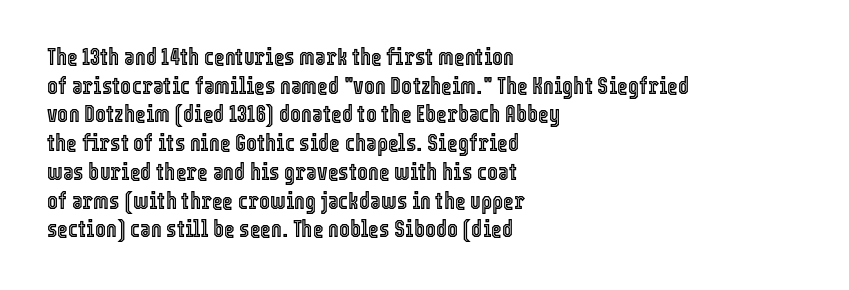
Quick note: not italic, upright. The letters sit at their default tracking, neither squeezed nor spread. The space between consecutive lines is moderate. This sample is left-justified, so line endings fall wherever the words run out. The string is rendered with underlining switched off.
